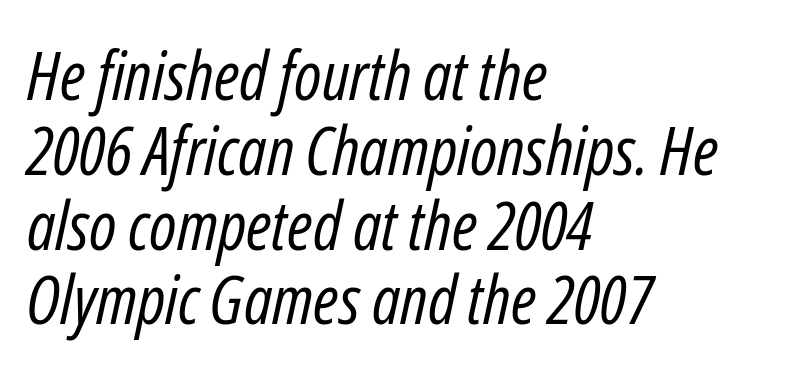
{"italic": "yes", "lean": "right", "slant_degrees": 12, "bold": "no", "weight": "regular", "width": "condensed", "stroke_contrast": "low", "x_height": "medium", "monospaced": "no", "underline": "no", "align": "left", "line_spacing": "tight", "line_spacing_ratio": 1.1, "letter_spacing": "normal", "letter_spacing_em": 0.0, "glyph_px": 68}
